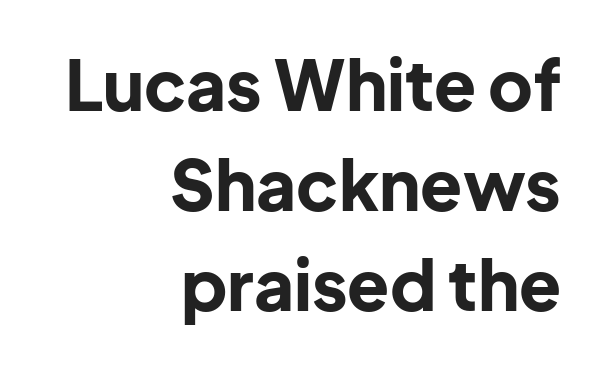
{"serif": "no", "italic": "no", "bold": "yes", "weight": "bold", "width": "normal", "stroke_contrast": "low", "x_height": "medium", "monospaced": "no", "underline": "no", "align": "right", "line_spacing": "normal", "line_spacing_ratio": 1.45, "letter_spacing": "normal", "letter_spacing_em": 0.0, "glyph_px": 69}
